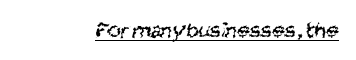
Q: Is the text bold? A: No.
Q: Is the text underlined? A: Yes.
Q: Is the spacing between letters normal or unusually wide? A: Normal.
